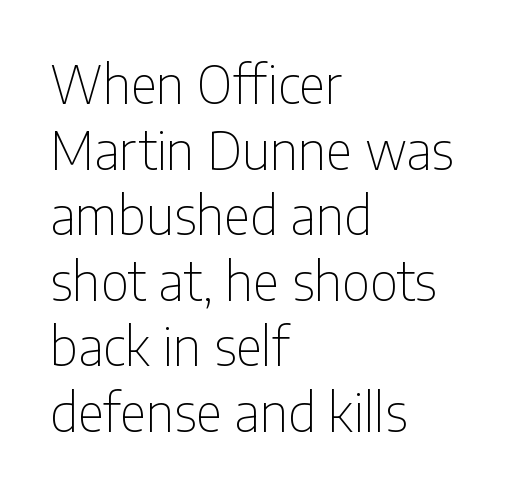
Q: Is the text bold? A: No.
Q: Is the text italic (slanted)? A: No, it is upright.
Q: Is the typeface a serif or a sans-serif typeface? A: Sans-serif.
Q: Is the text underlined? A: No.
Q: How is the paragraph aligned? A: Left-aligned.
Q: Is the spacing between letters normal or unusually wide? A: Normal.
Q: Is the spacing between lines tight, normal or loose? A: Normal.
Q: Width (condensed, normal, or wide)? A: Condensed.
Q: Stroke contrast? A: Low.
Q: x-height? A: Medium.
Q: Monospaced? A: No.
